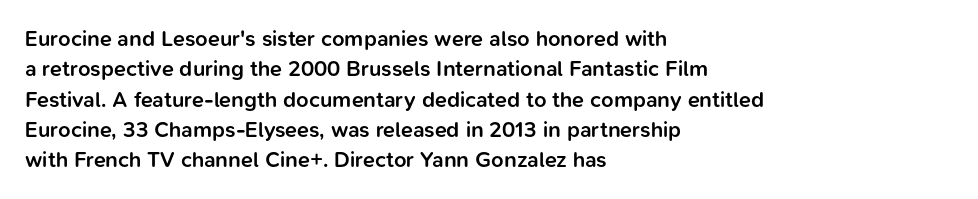
{"italic": "no", "bold": "semi", "underline": "no", "align": "left", "line_spacing": "normal", "line_spacing_ratio": 1.38, "letter_spacing": "normal", "letter_spacing_em": 0.0, "glyph_px": 22}
